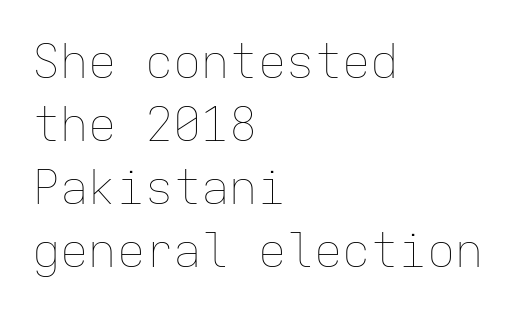
The image shows 47 px thin type, upright, monospaced; set left-aligned, normal line spacing (1.34x), normal letter spacing, not underlined; low stroke contrast and a medium x-height.
